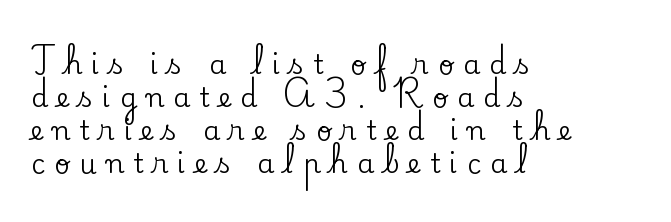
{"italic": "no", "underline": "no", "align": "left", "line_spacing_ratio": 1.22, "letter_spacing": "wide", "letter_spacing_em": 0.34, "glyph_px": 27}
